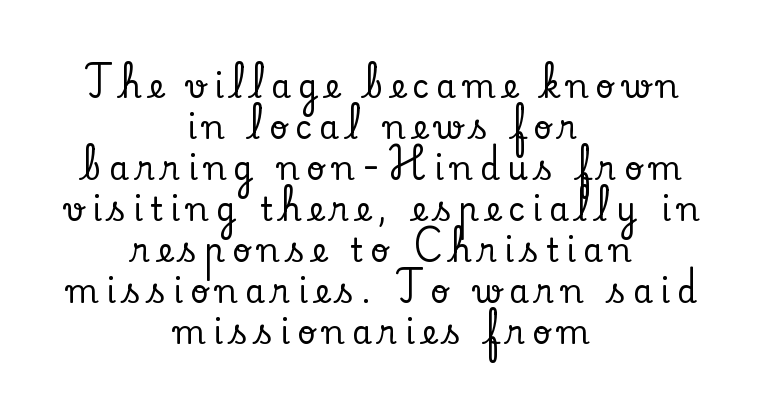
{"serif": "yes", "italic": "no", "width": "normal", "stroke_contrast": "low", "x_height": "small", "monospaced": "no", "underline": "no", "align": "center", "line_spacing": "normal", "line_spacing_ratio": 1.28, "letter_spacing": "wide", "letter_spacing_em": 0.23, "glyph_px": 32}
